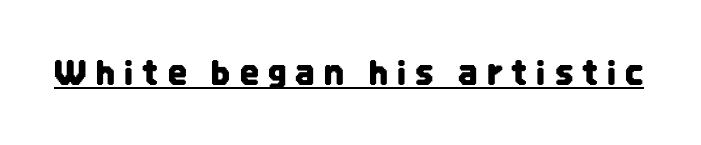
Q: Is the text italic (slanted)? A: No, it is upright.
Q: Is the typeface a serif or a sans-serif typeface? A: Sans-serif.
Q: Is the text underlined? A: Yes.
Q: Is the spacing between letters normal or unusually wide? A: Unusually wide.
Q: Width (condensed, normal, or wide)? A: Condensed.
Q: Stroke contrast? A: Low.
Q: x-height? A: Large.
Q: Monospaced? A: No.
